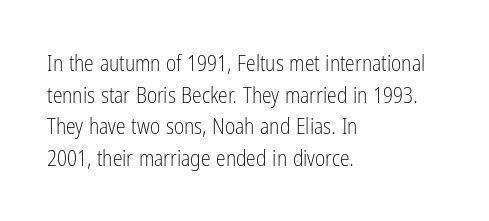
Ordinary non-slanted type is in use. Whoever set this chose a conventional vertical rhythm. Nothing unusual about the tracking: characters are spaced as the font intends. Every row of glyphs begins at an identical x-position on the left.
